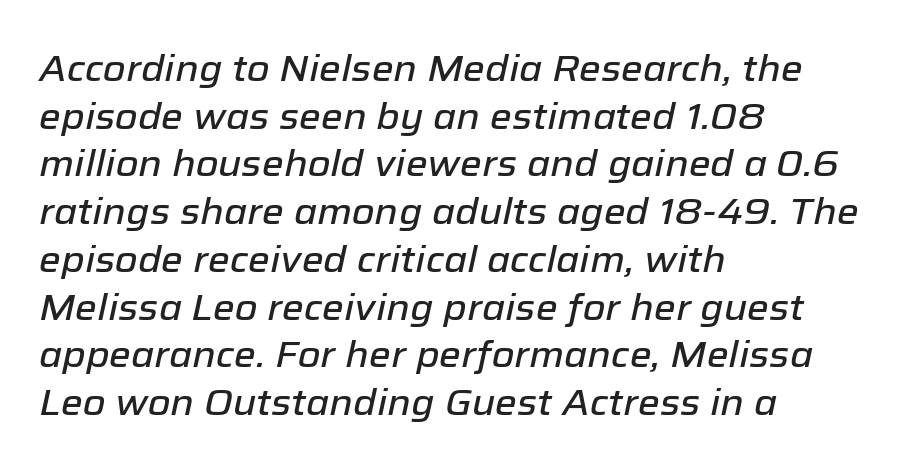
{"italic": "yes", "lean": "right", "slant_degrees": 12, "width": "normal", "stroke_contrast": "low", "x_height": "medium", "monospaced": "no", "underline": "no", "align": "left", "line_spacing": "normal", "line_spacing_ratio": 1.29, "letter_spacing": "normal", "letter_spacing_em": 0.0, "glyph_px": 37}
